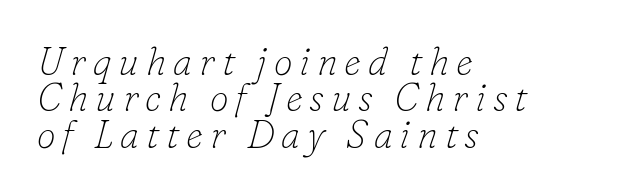
Spacing verdict: proportional, widths tailored to each character. Descenders hang freely into open space. Bold? No — there's no thickening of the strokes. In terms of posture, this sample is oblique. To sum up the face: it has serifs. In terms of leading, this rendering errs on the cramped side.
